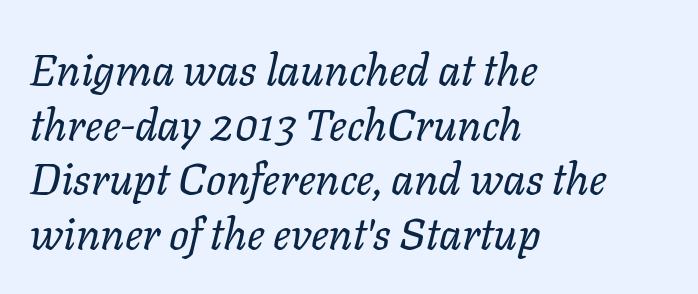
When letters slant like this, we call the style italic. The passage is arranged the way most books set body copy — flush left. This sample uses plain, unmodified letter spacing. Bold? No — there's no thickening of the strokes. The space beneath each line is pristine and unruled. These lines are rendered in a variable-pitch font.
